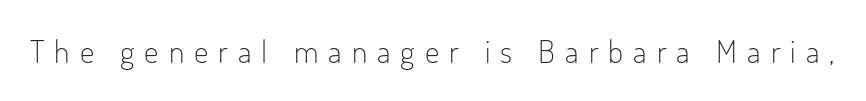
{"serif": "no", "italic": "no", "bold": "no", "weight": "light", "width": "condensed", "stroke_contrast": "low", "x_height": "small", "monospaced": "no", "underline": "no", "letter_spacing": "wide", "letter_spacing_em": 0.31, "glyph_px": 32}
